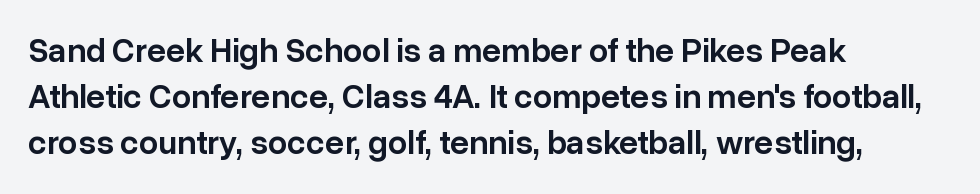
{"serif": "no", "italic": "no", "bold": "semi", "weight": "semibold", "width": "normal", "stroke_contrast": "low", "x_height": "medium", "monospaced": "no", "underline": "no", "align": "left", "line_spacing": "normal", "line_spacing_ratio": 1.35, "letter_spacing": "normal", "letter_spacing_em": 0.0, "glyph_px": 34}
